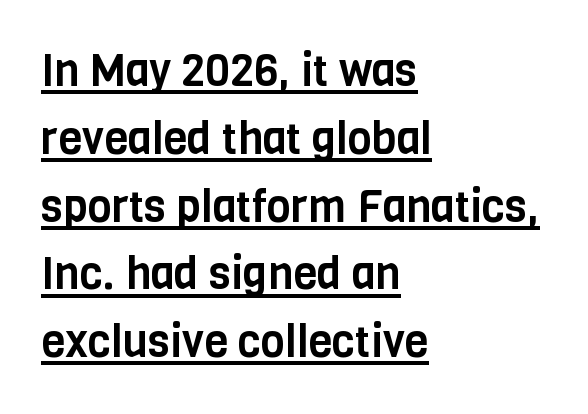
Each new line begins a customary step beneath the previous one. The setting favours the left margin, as ordinary paragraphs usually do. Check where the strokes stop: nothing finishes them off — pure sans. You could not count columns in this text — the font is proportionally spaced. Default kerning and tracking; the words read as compact shapes.
